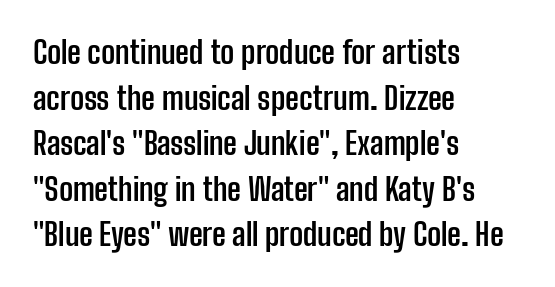
Q: Is the text bold? A: Yes.
Q: Is the text italic (slanted)? A: No, it is upright.
Q: Is the typeface a serif or a sans-serif typeface? A: Sans-serif.
Q: Is the text underlined? A: No.
Q: How is the paragraph aligned? A: Left-aligned.
Q: Is the spacing between letters normal or unusually wide? A: Normal.
Q: Is the spacing between lines tight, normal or loose? A: Normal.
Q: Width (condensed, normal, or wide)? A: Condensed.
Q: Stroke contrast? A: Low.
Q: x-height? A: Medium.
Q: Monospaced? A: No.
